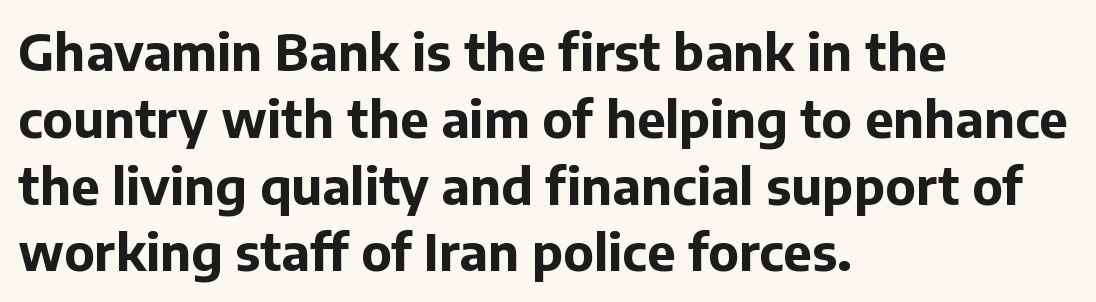
The passage shown is typeset with a sans-serif family. Note the varied advance widths — an 'i' is clearly narrower than an 'm'. One-word summary of the alignment: left. Nobody drew a line under any word here.
